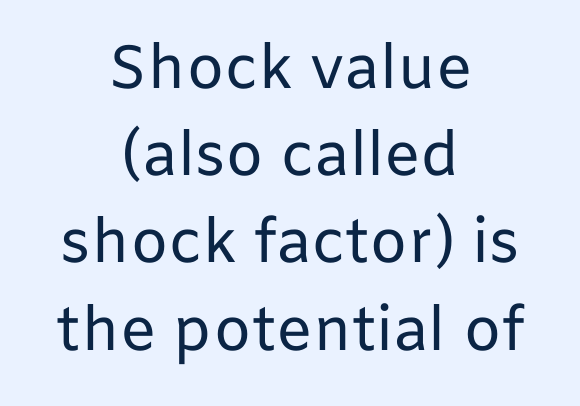
The image shows 61 px regular-weight sans-serif type, upright; set centered, normal line spacing (1.43x), normal letter spacing, not underlined; low stroke contrast and a medium x-height.
